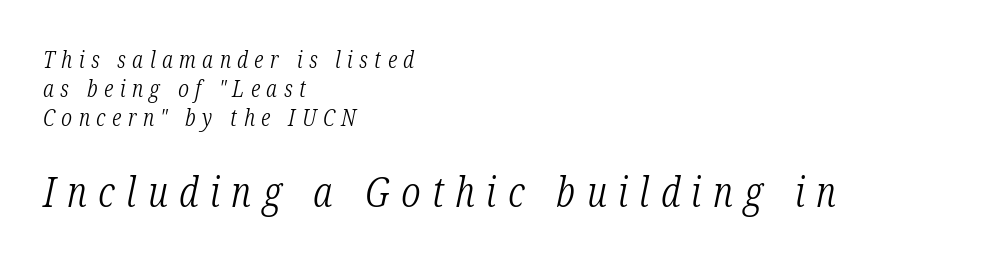
The image shows 41 px light, condensed serif type, italic (leaning right); set left-aligned, normal line spacing (1.27x), unusually wide letter spacing (+0.28 em), not underlined; the second (bottom) block is 1.78x larger; low stroke contrast and a medium x-height.
